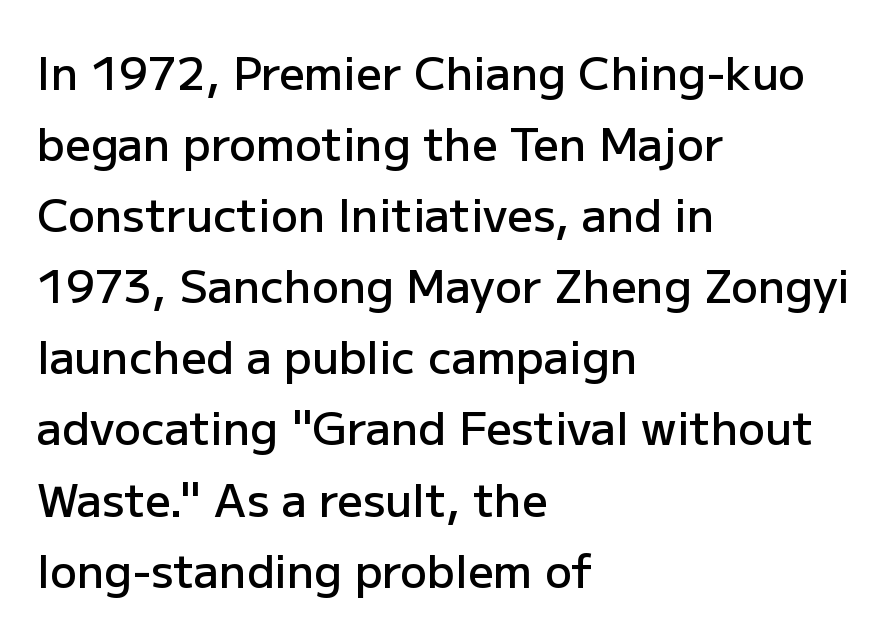
The gaps between neighbouring characters are ordinary and unremarkable. Clear beneath every line of the passage. The face used here is proportionally spaced, like ordinary book or web type. Is the block centered? No — it sits flush against the left margin. Evenly set lines give the paragraph a standard silhouette. Does the type have serifs? No, each stem ends abruptly.
